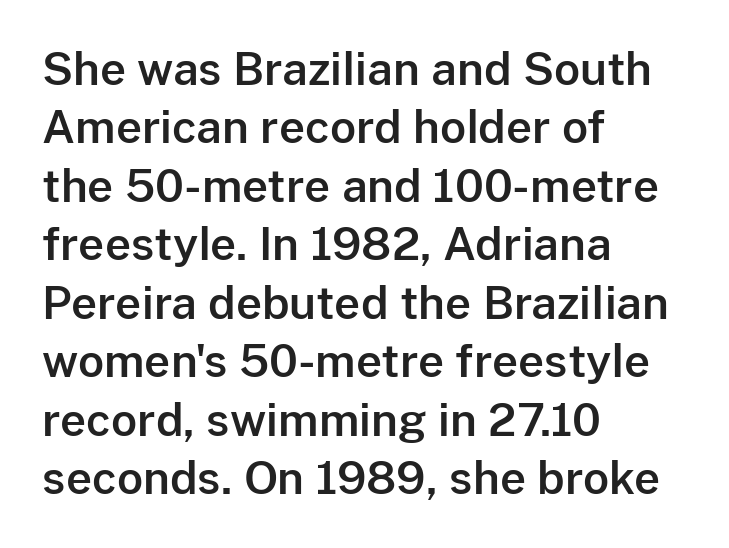
Q: Is the text italic (slanted)? A: No, it is upright.
Q: Is the typeface a serif or a sans-serif typeface? A: Sans-serif.
Q: Is the text underlined? A: No.
Q: How is the paragraph aligned? A: Left-aligned.
Q: Is the spacing between letters normal or unusually wide? A: Normal.
Q: Is the spacing between lines tight, normal or loose? A: Normal.
Q: Width (condensed, normal, or wide)? A: Normal.
Q: Stroke contrast? A: Low.
Q: x-height? A: Medium.
Q: Monospaced? A: No.
